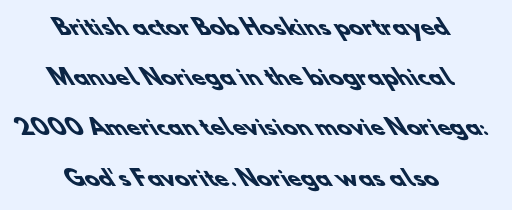
{"bold": "yes", "underline": "no", "align": "center", "line_spacing": "loose", "line_spacing_ratio": 2.39, "letter_spacing": "normal", "letter_spacing_em": 0.0, "glyph_px": 21}
